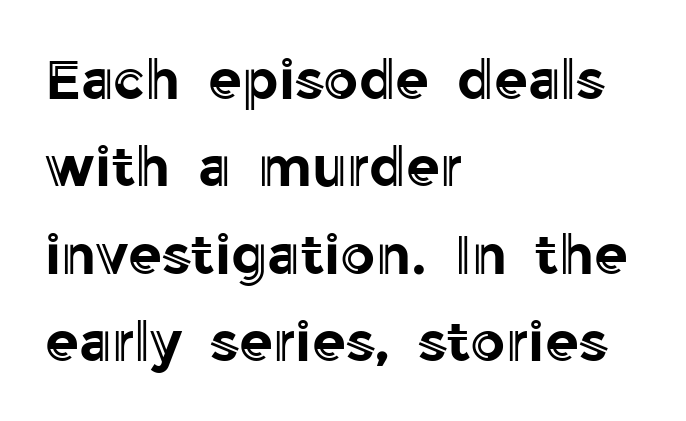
{"italic": "no", "width": "normal", "x_height": "medium", "monospaced": "no", "underline": "no", "align": "left", "line_spacing": "normal", "line_spacing_ratio": 1.59, "letter_spacing": "normal", "letter_spacing_em": 0.0, "glyph_px": 55}
